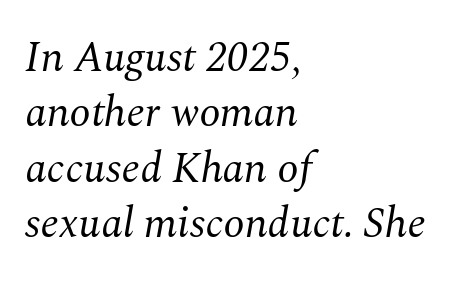
Normally led — the rows are evenly, conventionally spaced. Rule under the text: the space is simply empty. Style check: oblique. You could call the tracking neutral — neither tight nor loose.
